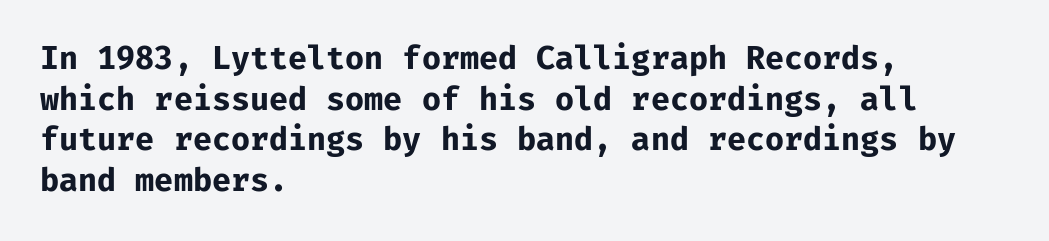
Q: Is the text bold? A: Yes.
Q: Is the text italic (slanted)? A: No, it is upright.
Q: Is the typeface a serif or a sans-serif typeface? A: Sans-serif.
Q: Is the text underlined? A: No.
Q: How is the paragraph aligned? A: Left-aligned.
Q: Is the spacing between letters normal or unusually wide? A: Normal.
Q: Is the spacing between lines tight, normal or loose? A: Normal.
Q: Width (condensed, normal, or wide)? A: Normal.
Q: Stroke contrast? A: Low.
Q: x-height? A: Medium.
Q: Monospaced? A: Yes.
